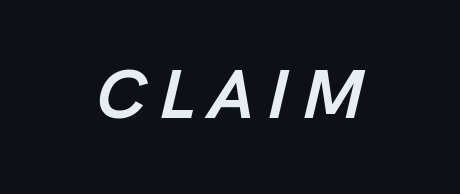
The image shows 71 px semibold type, italic (leaning right); set not underlined; low stroke contrast and a medium x-height.
